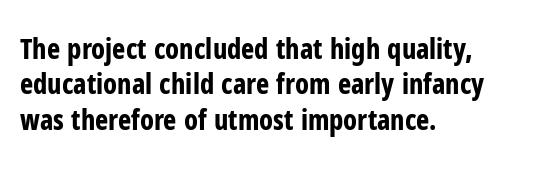
{"serif": "no", "italic": "no", "bold": "yes", "weight": "bold", "width": "condensed", "stroke_contrast": "low", "x_height": "medium", "monospaced": "no", "underline": "no", "align": "left", "line_spacing": "normal", "line_spacing_ratio": 1.26, "letter_spacing": "normal", "letter_spacing_em": 0.0, "glyph_px": 28}
